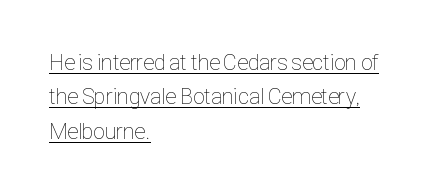
Q: Is the text bold? A: No.
Q: Is the text italic (slanted)? A: No, it is upright.
Q: Is the text underlined? A: Yes.
Q: How is the paragraph aligned? A: Left-aligned.
Q: Is the spacing between letters normal or unusually wide? A: Normal.
Q: Is the spacing between lines tight, normal or loose? A: Normal.
